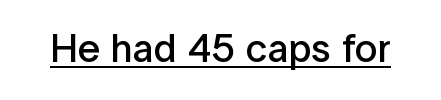
The image shows 40 px semibold sans-serif type, upright; set normal letter spacing, underlined; low stroke contrast and a medium x-height.
